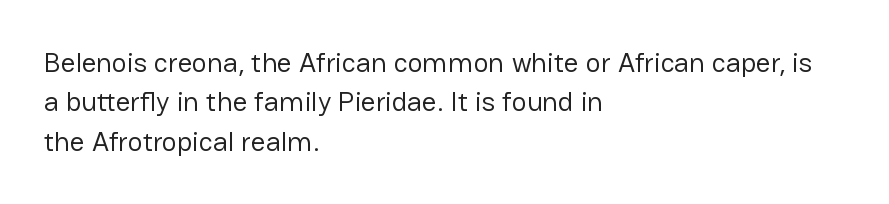
The image shows 28 px regular-weight sans-serif type, upright; set left-aligned, normal line spacing (1.41x), normal letter spacing, not underlined; low stroke contrast and a medium x-height.
